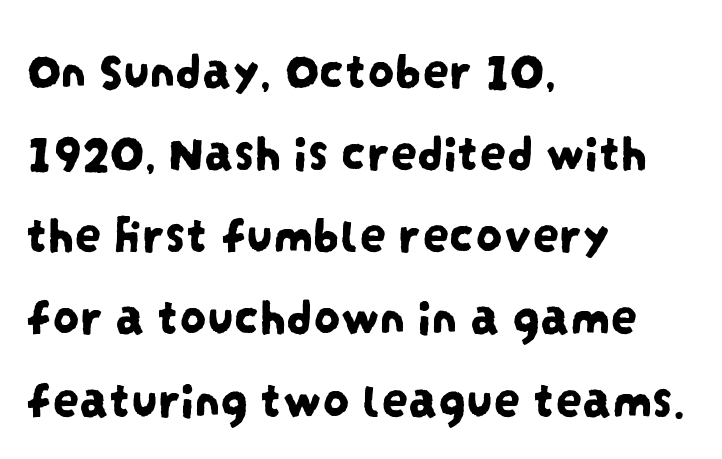
Q: Is the typeface a serif or a sans-serif typeface? A: Sans-serif.
Q: Is the text underlined? A: No.
Q: How is the paragraph aligned? A: Left-aligned.
Q: Is the spacing between letters normal or unusually wide? A: Normal.
Q: Is the spacing between lines tight, normal or loose? A: Normal.
Q: Width (condensed, normal, or wide)? A: Condensed.
Q: Stroke contrast? A: Low.
Q: x-height? A: Large.
Q: Monospaced? A: No.
